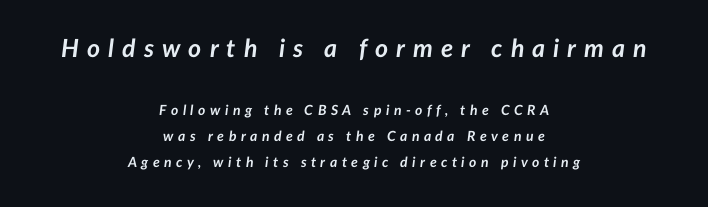
The image shows 25 px bold type, italic (leaning right); set centered, line spacing 1.87x, unusually wide letter spacing (+0.32 em), not underlined; the first (top) block is 1.79x larger.
